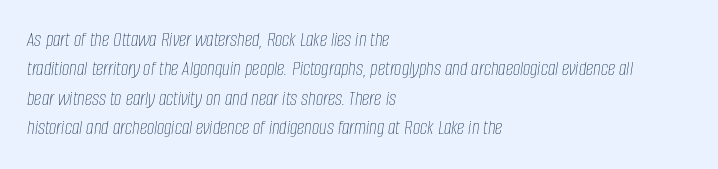
The image shows 21 px text type, italic (leaning right); set left-aligned, normal line spacing (1.4x), normal letter spacing, not underlined.
